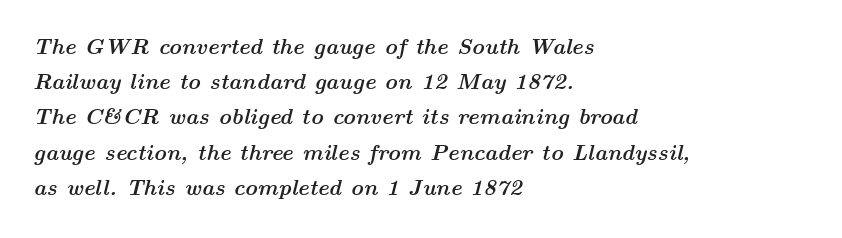
The image shows 22 px bold type, italic (leaning right); set left-aligned, normal line spacing (1.6x), normal letter spacing, not underlined.
